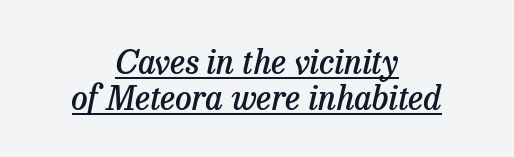
The image shows 33 px semibold serif type, italic (leaning right); set centered, tight line spacing (1.09x), normal letter spacing, underlined; low stroke contrast and a medium x-height.
